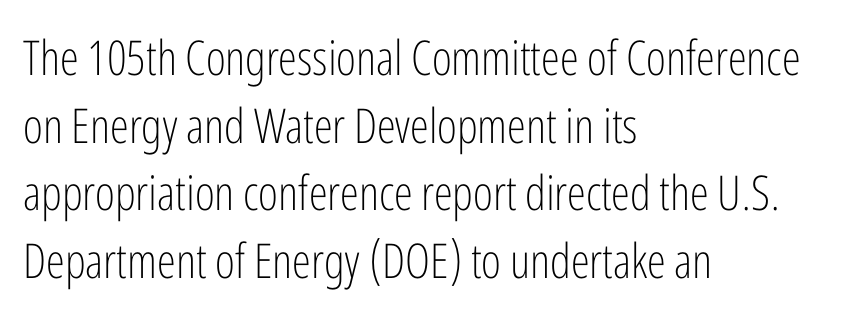
The image shows 48 px light, condensed sans-serif type, upright; set left-aligned, normal line spacing (1.41x), normal letter spacing, not underlined; low stroke contrast and a medium x-height.
